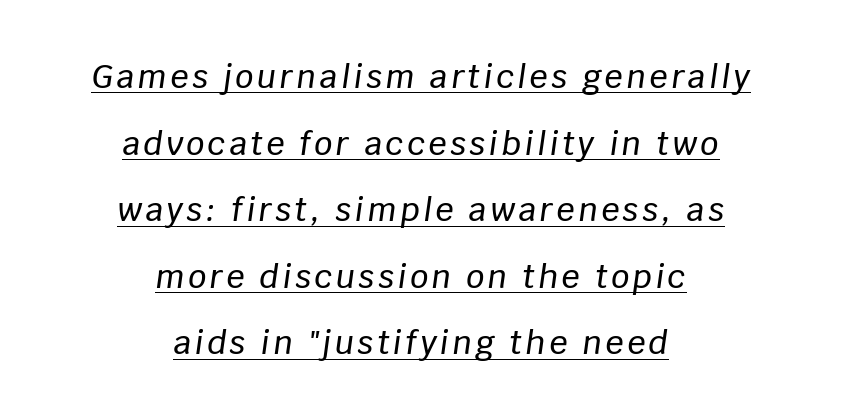
{"italic": "yes", "lean": "right", "slant_degrees": 8, "width": "normal", "stroke_contrast": "low", "x_height": "large", "monospaced": "no", "underline": "yes", "align": "center", "line_spacing": "loose", "line_spacing_ratio": 2.08, "glyph_px": 32}
